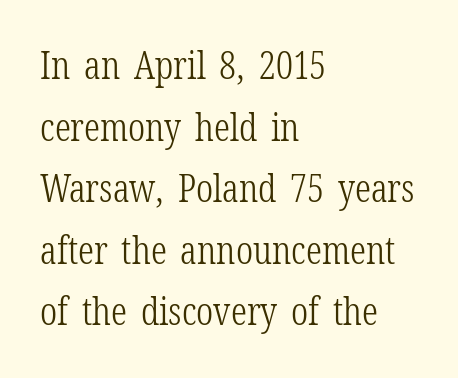
{"serif": "yes", "italic": "no", "bold": "no", "weight": "light", "width": "condensed", "stroke_contrast": "low", "x_height": "medium", "monospaced": "no", "underline": "no", "align": "left", "line_spacing": "normal", "line_spacing_ratio": 1.58, "letter_spacing": "normal", "letter_spacing_em": 0.0, "glyph_px": 39}
